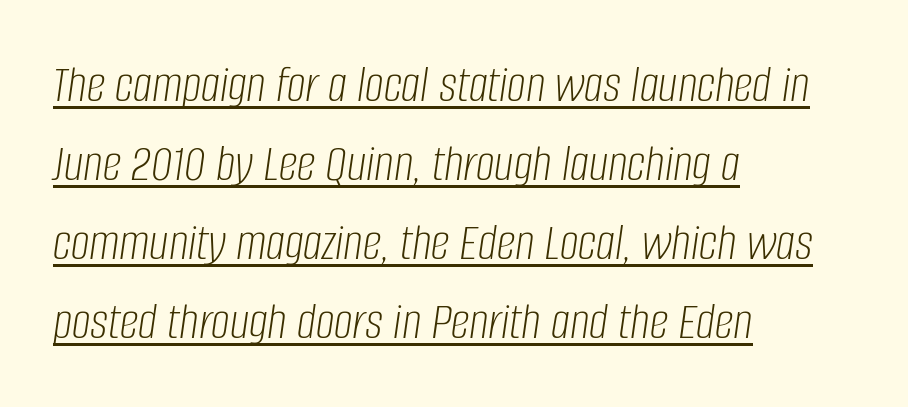
{"italic": "yes", "lean": "right", "slant_degrees": 8, "bold": "no", "weight": "light", "width": "condensed", "stroke_contrast": "low", "x_height": "large", "monospaced": "no", "underline": "yes", "align": "left", "line_spacing": "normal", "line_spacing_ratio": 1.49, "letter_spacing": "normal", "letter_spacing_em": 0.0, "glyph_px": 53}
